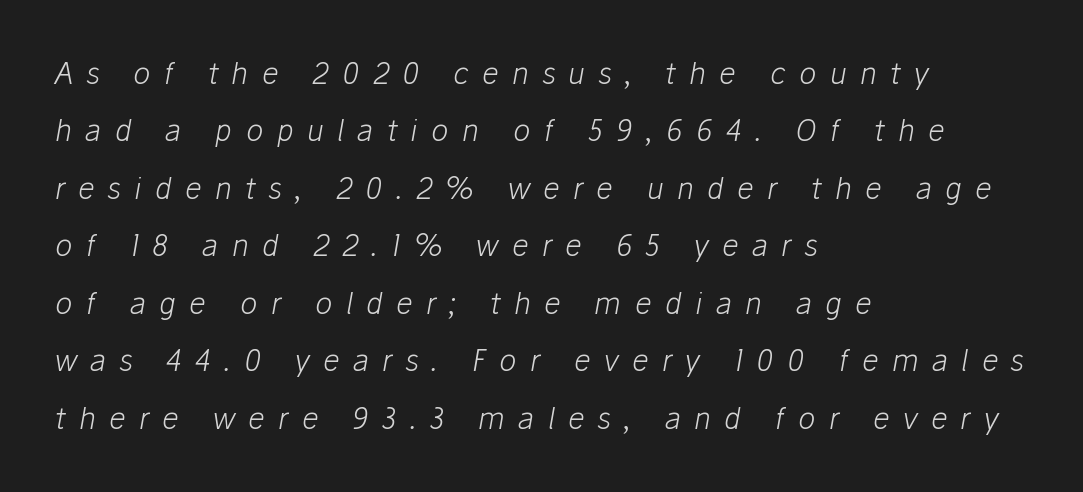
The passage is arranged the way most books set body copy — flush left. The specimen reads as italic at a glance. You could only call the tracking loose — the letters float apart. The space directly below the letters is spotless. You could not count columns in this text — the font is proportionally spaced.
